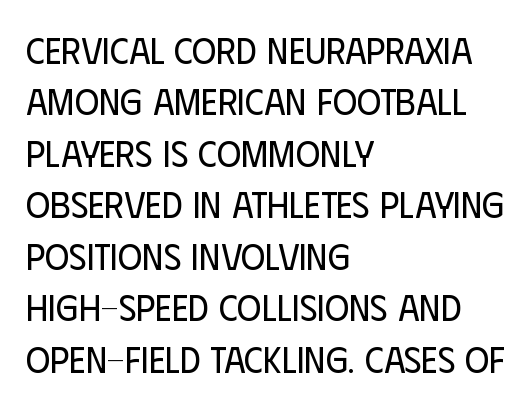
The strokes carry an ordinary text weight at most. Unmarked baselines from the first word to the last. Each word holds together tightly as a unit, with standard inter-letter gaps. Grotesque or geometric, the face here clearly has no serifs. The text block is weighted toward the left margin, trailing off unevenly rightward. The letters stand straight up with perfectly vertical stems.
